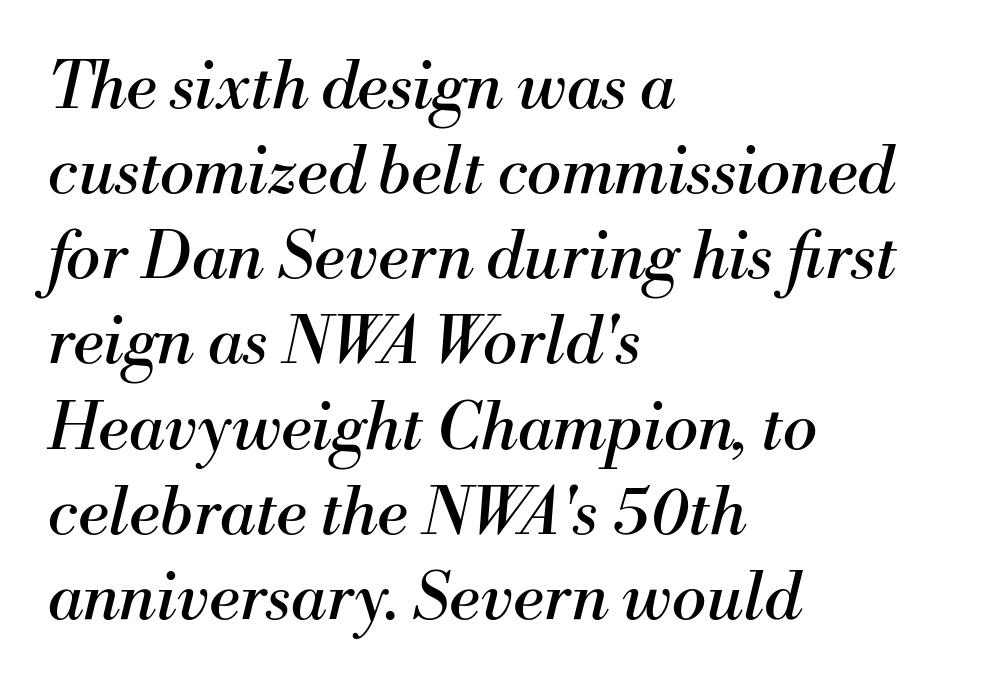
Q: Is the text bold? A: No.
Q: Is the text italic (slanted)? A: Yes, it leans right by about 13 degrees.
Q: Is the typeface a serif or a sans-serif typeface? A: Serif.
Q: Is the text underlined? A: No.
Q: How is the paragraph aligned? A: Left-aligned.
Q: Is the spacing between letters normal or unusually wide? A: Normal.
Q: Is the spacing between lines tight, normal or loose? A: Normal.
Q: Width (condensed, normal, or wide)? A: Normal.
Q: Stroke contrast? A: Medium.
Q: x-height? A: Small.
Q: Monospaced? A: No.
